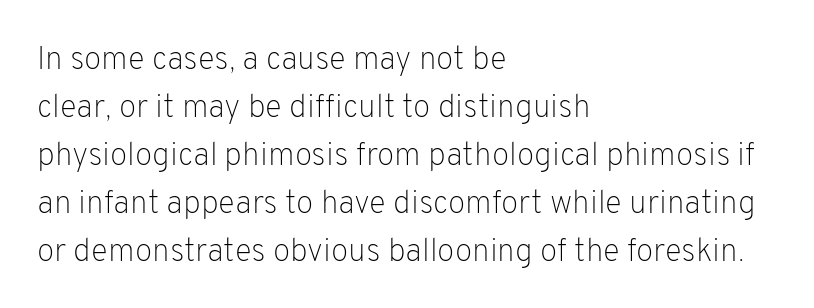
Q: Is the text bold? A: No.
Q: Is the text italic (slanted)? A: No, it is upright.
Q: Is the typeface a serif or a sans-serif typeface? A: Sans-serif.
Q: Is the text underlined? A: No.
Q: How is the paragraph aligned? A: Left-aligned.
Q: Is the spacing between letters normal or unusually wide? A: Normal.
Q: Is the spacing between lines tight, normal or loose? A: Normal.
Q: Width (condensed, normal, or wide)? A: Normal.
Q: Stroke contrast? A: Low.
Q: x-height? A: Medium.
Q: Monospaced? A: No.
